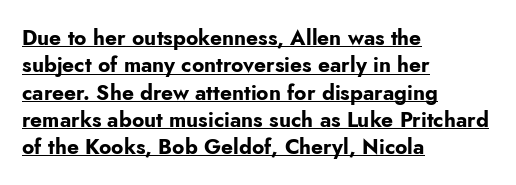
{"italic": "no", "bold": "yes", "underline": "yes", "align": "left", "line_spacing": "normal", "line_spacing_ratio": 1.3, "letter_spacing": "normal", "letter_spacing_em": 0.0, "glyph_px": 21}
